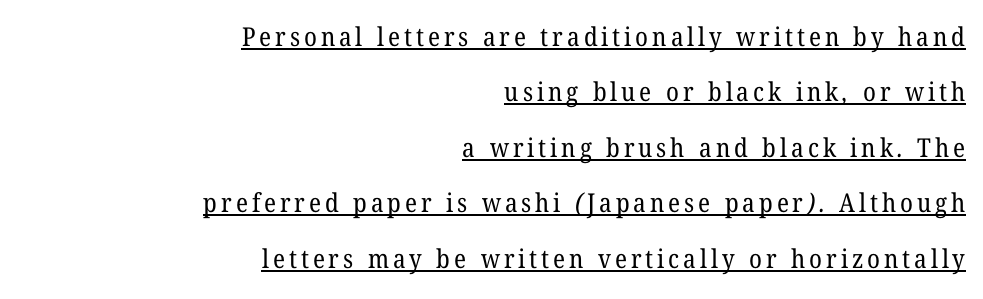
The font sits on the lighter half of the weight spectrum, regular included. Which margin do the lines hug? The right one — the left edge is uneven. The rendered words wear a rule along their underside. You could fit nearly another row in the gap between these rows.
